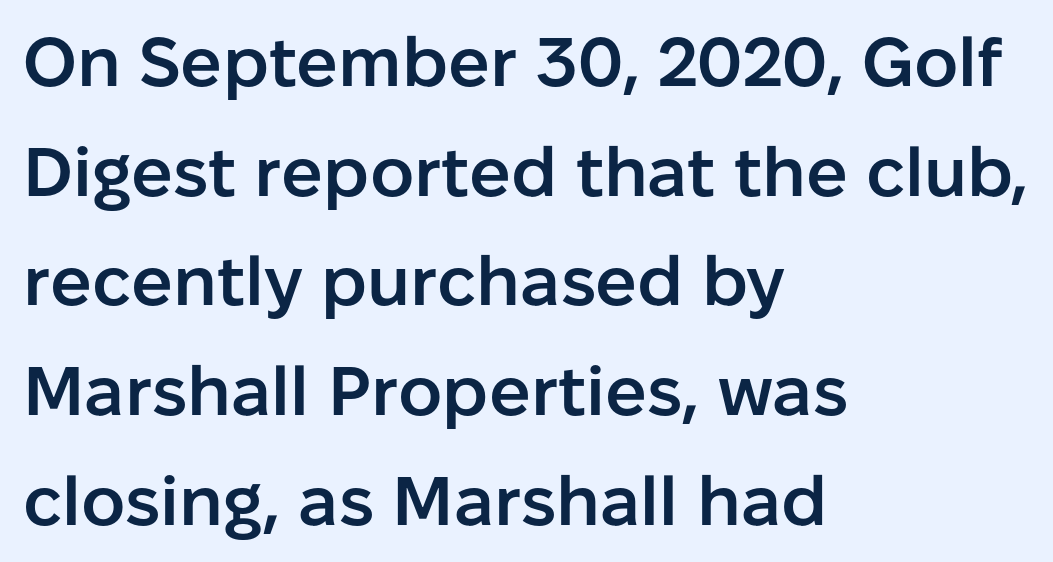
Q: Is the text bold? A: Semi-bold.
Q: Is the text italic (slanted)? A: No, it is upright.
Q: Is the typeface a serif or a sans-serif typeface? A: Sans-serif.
Q: Is the text underlined? A: No.
Q: How is the paragraph aligned? A: Left-aligned.
Q: Is the spacing between letters normal or unusually wide? A: Normal.
Q: Is the spacing between lines tight, normal or loose? A: Normal.
Q: Width (condensed, normal, or wide)? A: Normal.
Q: Stroke contrast? A: Low.
Q: x-height? A: Medium.
Q: Monospaced? A: No.
